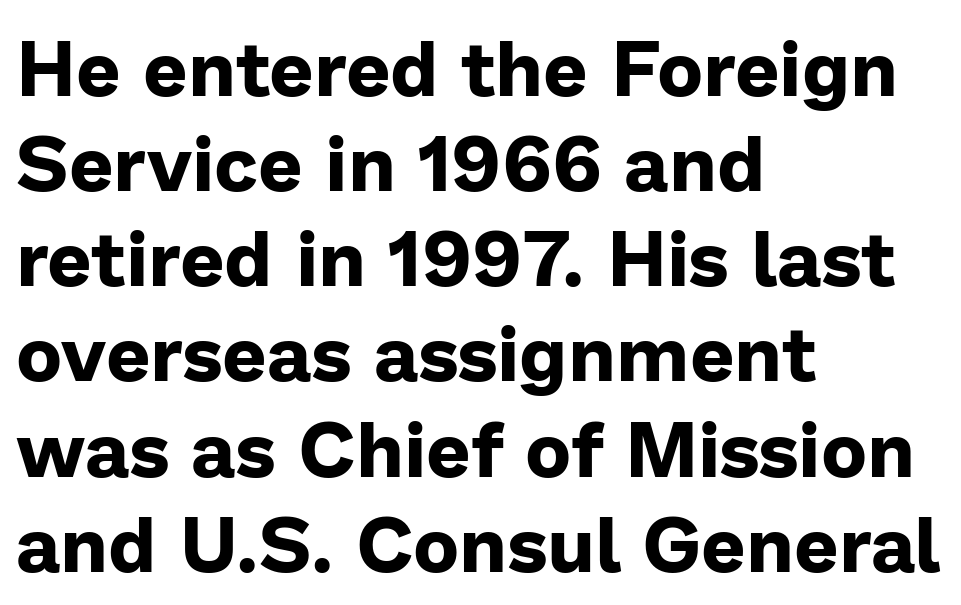
Think of a printed novel: that variable character pitch is what you see here. Visually the block forms a straight wall on the left and a jagged coastline on the right. Nobody touched the tracking dial on this one. Strokes here are thick enough to call this a true bold. No feet cap the strokes, marking this as sans-serif type. Underline: absent.
